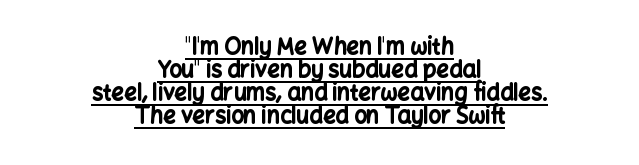
Q: Is the text bold? A: Yes.
Q: Is the text italic (slanted)? A: No, it is upright.
Q: Is the text underlined? A: Yes.
Q: How is the paragraph aligned? A: Centered.
Q: Is the spacing between letters normal or unusually wide? A: Normal.
Q: Is the spacing between lines tight, normal or loose? A: Tight.
